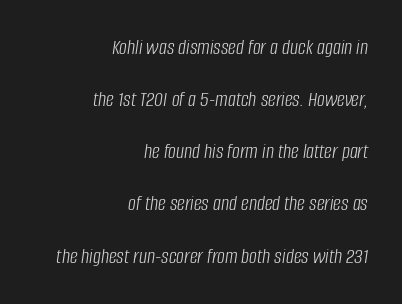
Baseline-to-baseline distance is far greater than the letter height. The typography opts for an oblique posture over an upright one. The letters sit at their default tracking, neither squeezed nor spread. No heavy texture on the line: the type isn't bold. Alignment: flush right.
